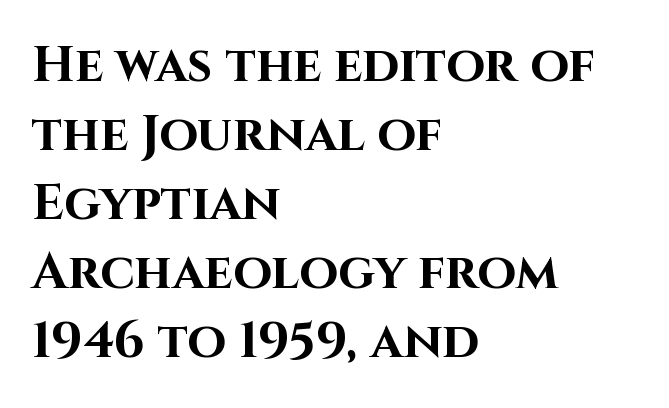
Q: Is the text bold? A: Yes.
Q: Is the text italic (slanted)? A: No, it is upright.
Q: Is the typeface a serif or a sans-serif typeface? A: Sans-serif.
Q: Is the text underlined? A: No.
Q: How is the paragraph aligned? A: Left-aligned.
Q: Is the spacing between letters normal or unusually wide? A: Normal.
Q: Is the spacing between lines tight, normal or loose? A: Normal.
Q: Width (condensed, normal, or wide)? A: Normal.
Q: Stroke contrast? A: High.
Q: x-height? A: Large.
Q: Monospaced? A: No.
